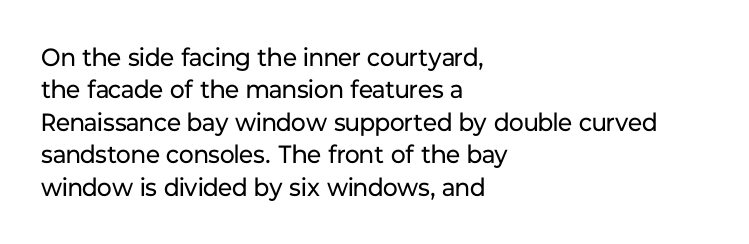
The words here are not underlined. Whoever set this chose a conventional vertical rhythm. Honestly, the letter spacing is just normal — you wouldn't notice it. Tall strokes in this sample are plumb rather than angled. Compared with a centered layout, this one pins lines to the left instead. The weight tops out at a normal text grade.
